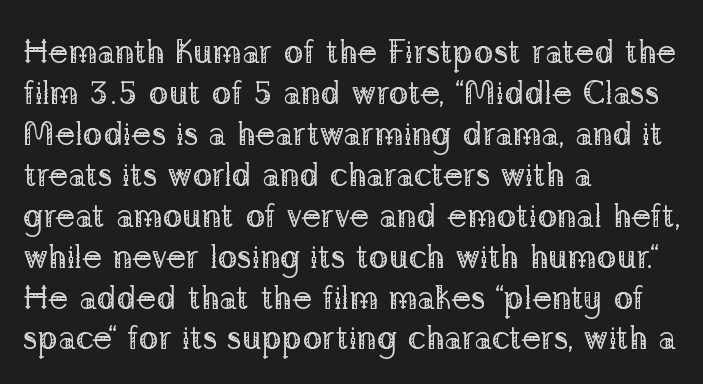
Q: Is the text bold? A: No.
Q: Is the text italic (slanted)? A: No, it is upright.
Q: Is the typeface a serif or a sans-serif typeface? A: Serif.
Q: Is the text underlined? A: No.
Q: How is the paragraph aligned? A: Left-aligned.
Q: Is the spacing between letters normal or unusually wide? A: Normal.
Q: Width (condensed, normal, or wide)? A: Normal.
Q: Stroke contrast? A: Low.
Q: x-height? A: Medium.
Q: Monospaced? A: No.
